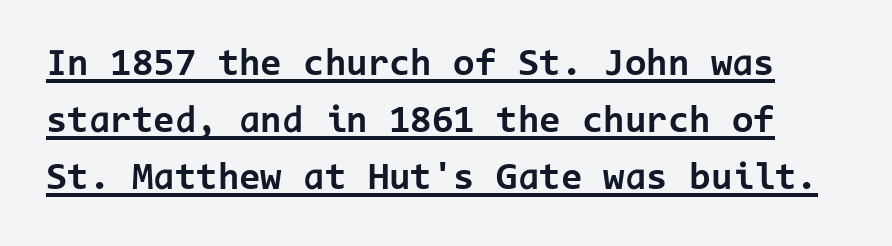
The font's upright variant was chosen for this text. The passage shown is underscored from start to finish. The rendering uses a moderate line-height, typical for paragraphs. Observe the absence of serifs on each vertical stroke in this sample. Summary of weight: heavy, a full bold. You could count columns in this text — the font is strictly monospaced.
